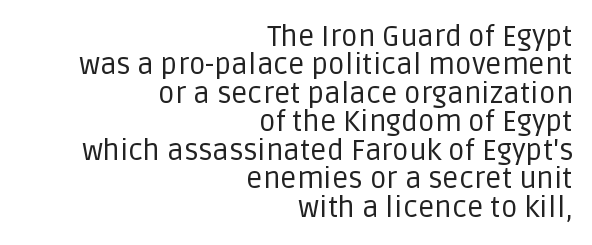
Each line ends at the same right margin while the left side varies. Italic? Not at all — the glyphs are vertical. Classification — sans serif. The typeface has the unassuming heft of standard copy or less. Baseline-to-baseline distance is barely more than the letter height. How are the letters spaced? Ordinarily, with no added tracking.
